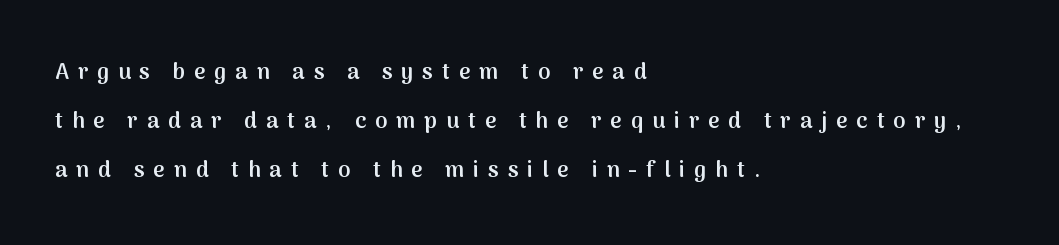
Stems and bowls a touch heavier than normal — semibold. You could only call the tracking loose — the letters float apart. Quick note: interline space is abundant. Is the block centered? No — it sits flush against the left margin. Upright lettering throughout. A clean baseline with only descenders dipping below it.
